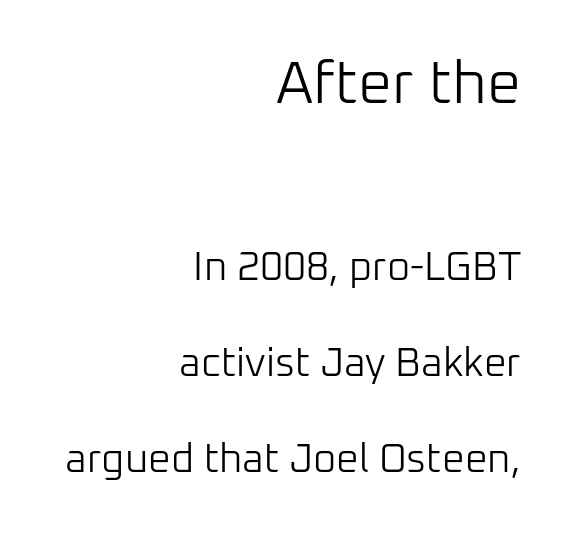
{"serif": "no", "italic": "no", "bold": "no", "weight": "light", "width": "normal", "stroke_contrast": "low", "x_height": "medium", "monospaced": "no", "underline": "no", "align": "right", "line_spacing": "loose", "line_spacing_ratio": 2.41, "letter_spacing": "normal", "letter_spacing_em": 0.0, "larger_block": "first", "size_ratio": 1.5, "glyph_px": 60}
